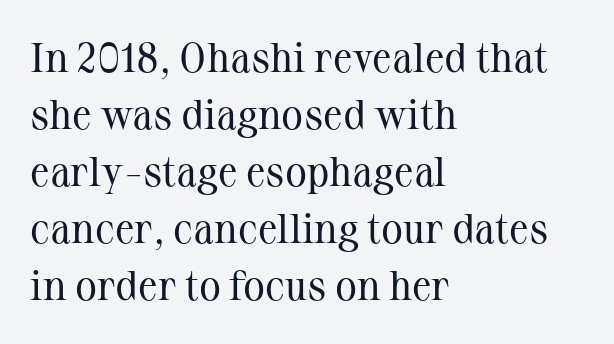
Q: Is the text bold? A: No.
Q: Is the text italic (slanted)? A: No, it is upright.
Q: Is the typeface a serif or a sans-serif typeface? A: Serif.
Q: Is the text underlined? A: No.
Q: How is the paragraph aligned? A: Left-aligned.
Q: Is the spacing between letters normal or unusually wide? A: Normal.
Q: Is the spacing between lines tight, normal or loose? A: Normal.
Q: Width (condensed, normal, or wide)? A: Normal.
Q: Stroke contrast? A: Medium.
Q: x-height? A: Medium.
Q: Monospaced? A: No.
